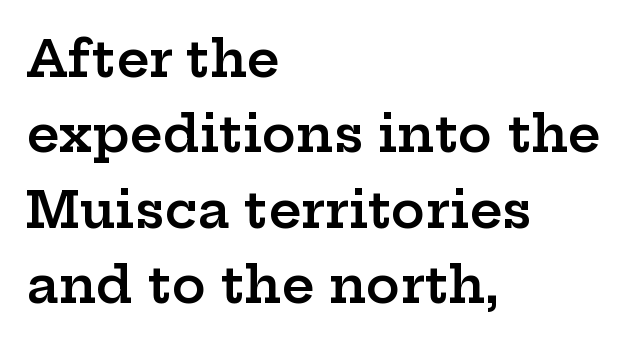
{"serif": "yes", "italic": "no", "bold": "semi", "weight": "semibold", "width": "wide", "stroke_contrast": "low", "x_height": "medium", "monospaced": "no", "underline": "no", "align": "left", "line_spacing": "normal", "line_spacing_ratio": 1.48, "letter_spacing": "normal", "letter_spacing_em": 0.0, "glyph_px": 51}
